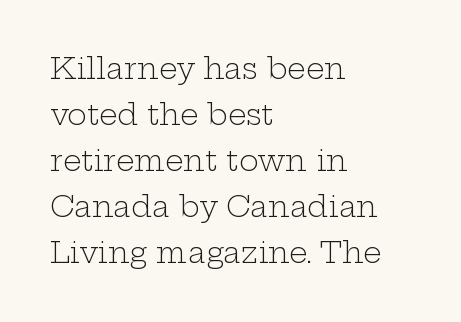
{"serif": "yes", "italic": "no", "bold": "no", "weight": "light", "width": "wide", "stroke_contrast": "low", "x_height": "medium", "monospaced": "no", "underline": "no", "align": "left", "line_spacing": "normal", "line_spacing_ratio": 1.59, "letter_spacing": "normal", "letter_spacing_em": 0.0, "glyph_px": 29}
